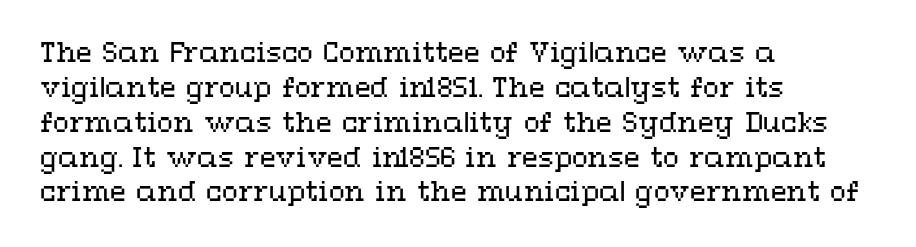
{"italic": "no", "bold": "no", "underline": "no", "align": "left", "line_spacing": "normal", "line_spacing_ratio": 1.34, "letter_spacing": "normal", "letter_spacing_em": 0.0, "glyph_px": 26}
